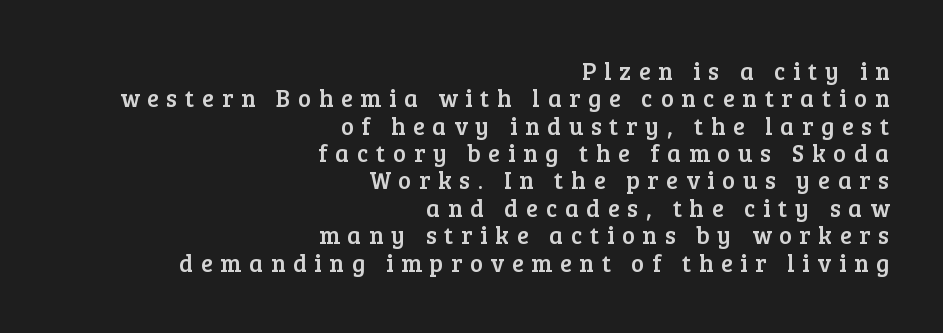
Q: Is the text italic (slanted)? A: No, it is upright.
Q: Is the text underlined? A: No.
Q: How is the paragraph aligned? A: Right-aligned.
Q: Is the spacing between letters normal or unusually wide? A: Unusually wide.
Q: Is the spacing between lines tight, normal or loose? A: Tight.
